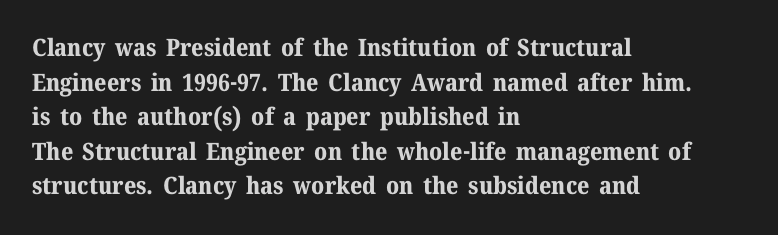
The image shows 24 px bold type, upright; set left-aligned, normal line spacing (1.44x), normal letter spacing, not underlined.
